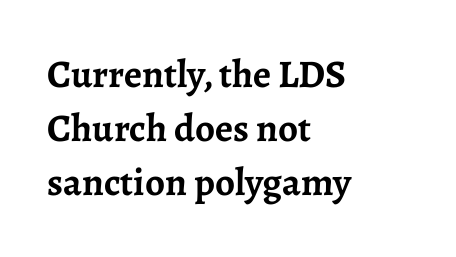
Q: Is the text bold? A: Yes.
Q: Is the text italic (slanted)? A: No, it is upright.
Q: Is the typeface a serif or a sans-serif typeface? A: Serif.
Q: Is the text underlined? A: No.
Q: How is the paragraph aligned? A: Left-aligned.
Q: Is the spacing between letters normal or unusually wide? A: Normal.
Q: Is the spacing between lines tight, normal or loose? A: Normal.
Q: Width (condensed, normal, or wide)? A: Normal.
Q: Stroke contrast? A: Low.
Q: x-height? A: Medium.
Q: Monospaced? A: No.
